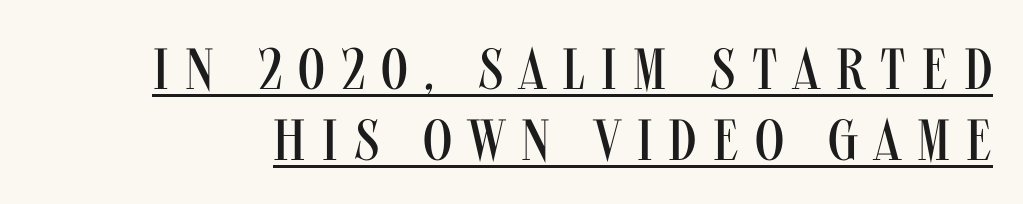
{"serif": "no", "italic": "no", "bold": "no", "weight": "regular", "width": "condensed", "stroke_contrast": "medium", "x_height": "large", "monospaced": "no", "underline": "yes", "line_spacing_ratio": 1.23, "letter_spacing": "wide", "letter_spacing_em": 0.28, "glyph_px": 58}
